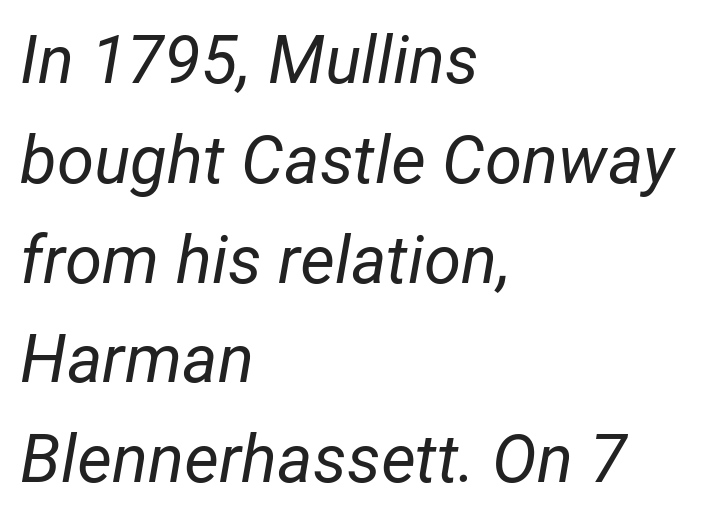
Q: Is the text bold? A: No.
Q: Is the text italic (slanted)? A: Yes, it leans right by about 12 degrees.
Q: Is the text underlined? A: No.
Q: How is the paragraph aligned? A: Left-aligned.
Q: Is the spacing between letters normal or unusually wide? A: Normal.
Q: Is the spacing between lines tight, normal or loose? A: Normal.
Q: Width (condensed, normal, or wide)? A: Normal.
Q: Stroke contrast? A: Low.
Q: x-height? A: Medium.
Q: Monospaced? A: No.
